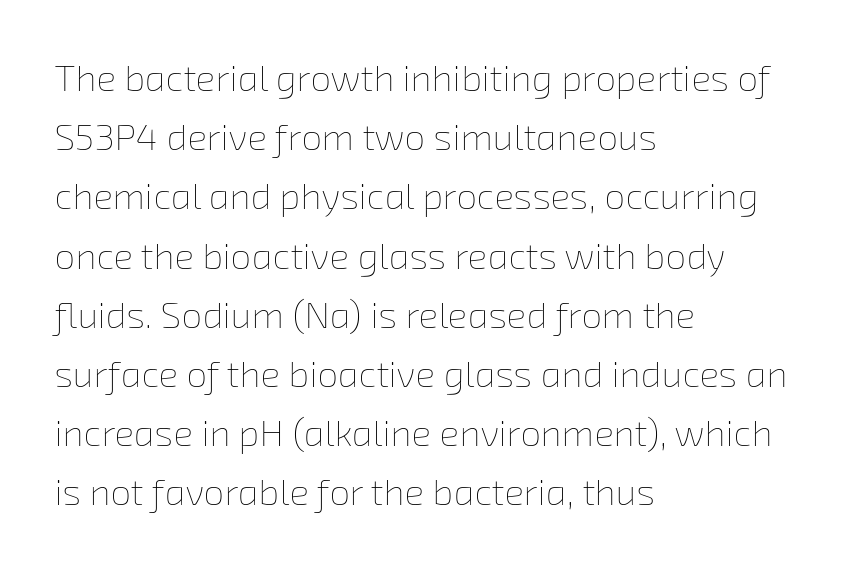
{"bold": "no", "weight": "thin", "width": "normal", "stroke_contrast": "low", "x_height": "medium", "monospaced": "no", "underline": "no", "align": "left", "line_spacing": "normal", "line_spacing_ratio": 1.6, "letter_spacing": "normal", "letter_spacing_em": 0.0, "glyph_px": 37}
